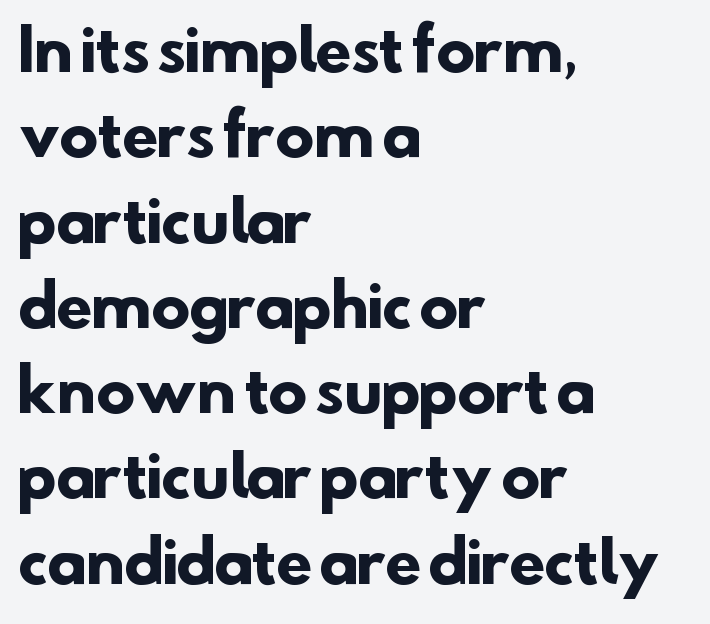
Q: Is the text bold? A: Yes.
Q: Is the typeface a serif or a sans-serif typeface? A: Sans-serif.
Q: Is the text underlined? A: No.
Q: How is the paragraph aligned? A: Left-aligned.
Q: Is the spacing between letters normal or unusually wide? A: Normal.
Q: Is the spacing between lines tight, normal or loose? A: Normal.
Q: Width (condensed, normal, or wide)? A: Normal.
Q: Stroke contrast? A: Low.
Q: x-height? A: Small.
Q: Monospaced? A: No.
